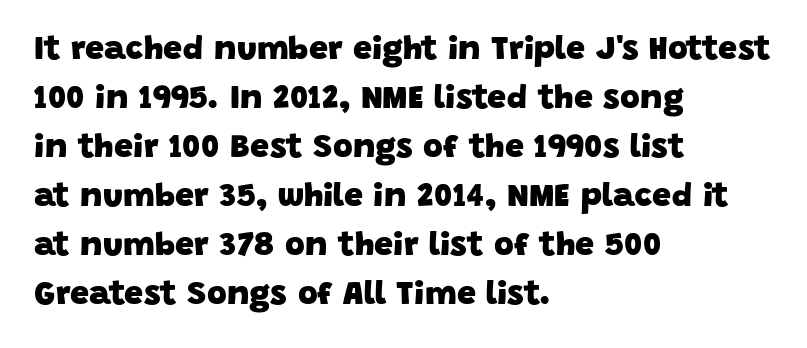
Q: Is the text bold? A: Yes.
Q: Is the typeface a serif or a sans-serif typeface? A: Sans-serif.
Q: Is the text underlined? A: No.
Q: How is the paragraph aligned? A: Left-aligned.
Q: Is the spacing between letters normal or unusually wide? A: Normal.
Q: Is the spacing between lines tight, normal or loose? A: Normal.
Q: Width (condensed, normal, or wide)? A: Normal.
Q: Stroke contrast? A: Low.
Q: x-height? A: Large.
Q: Monospaced? A: No.
